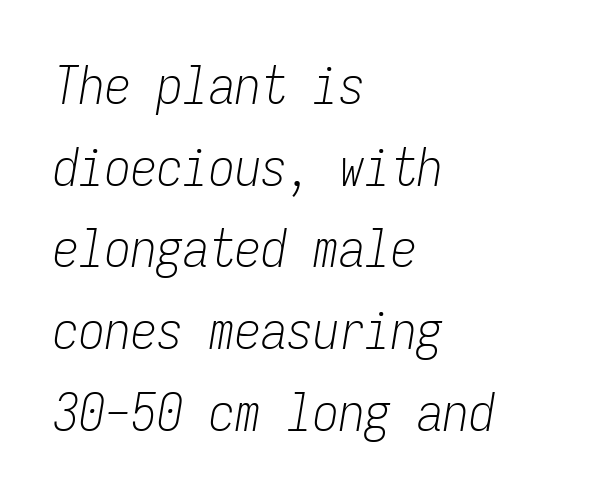
The image shows 52 px light, condensed type, italic (leaning right), monospaced; set left-aligned, normal line spacing (1.57x), normal letter spacing, not underlined; low stroke contrast and a medium x-height.
